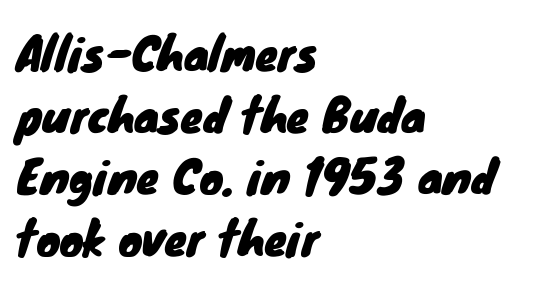
This rendering features lettering with no underline. A typesetter would call this leading conventional body-copy spacing. Letterform terminals end flat and unadorned throughout the passage. A typesetter would call this proportional, since set widths differ per character. The lines in this sample share a left origin and differ only in where they stop.
